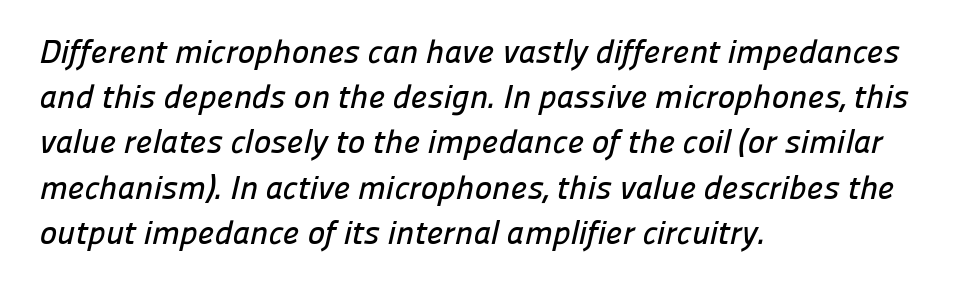
The letters sit at their default tracking, neither squeezed nor spread. Proportional: the letters do not fall into vertical columns. No feet cap the strokes, marking this as sans-serif type. Decoration check: the copy has no underline. Regular leading. Line starts are locked; line ends wander.
